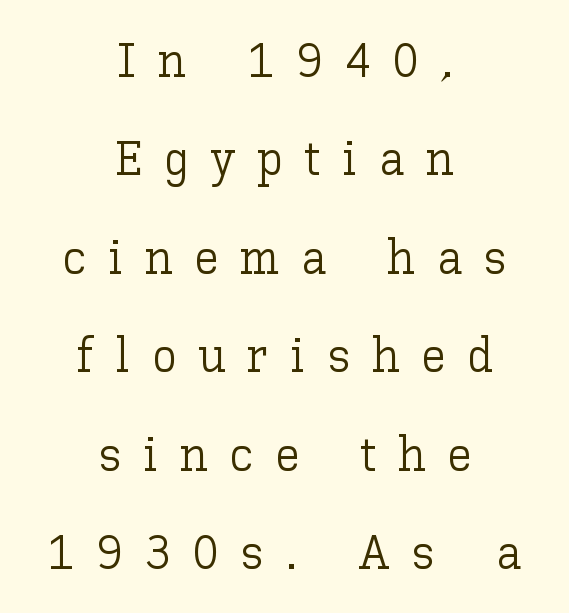
{"italic": "no", "bold": "no", "weight": "light", "width": "normal", "stroke_contrast": "low", "x_height": "medium", "monospaced": "no", "underline": "no", "align": "center", "line_spacing": "loose", "line_spacing_ratio": 2.01, "letter_spacing": "wide", "letter_spacing_em": 0.44, "glyph_px": 49}
